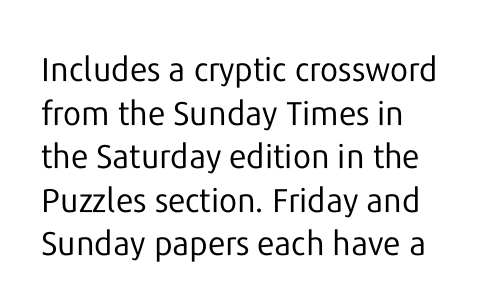
The image shows 33 px regular-weight sans-serif type, upright; set left-aligned, normal line spacing (1.32x), normal letter spacing, not underlined; low stroke contrast and a medium x-height.
